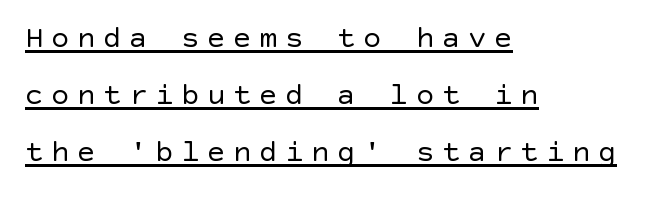
Q: Is the text bold? A: No.
Q: Is the text italic (slanted)? A: No, it is upright.
Q: Is the typeface a serif or a sans-serif typeface? A: Sans-serif.
Q: Is the text underlined? A: Yes.
Q: How is the paragraph aligned? A: Left-aligned.
Q: Is the spacing between letters normal or unusually wide? A: Unusually wide.
Q: Width (condensed, normal, or wide)? A: Normal.
Q: x-height? A: Large.
